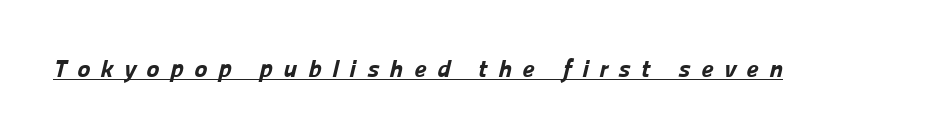
The image shows 25 px bold type; set unusually wide letter spacing (+0.42 em), underlined.
